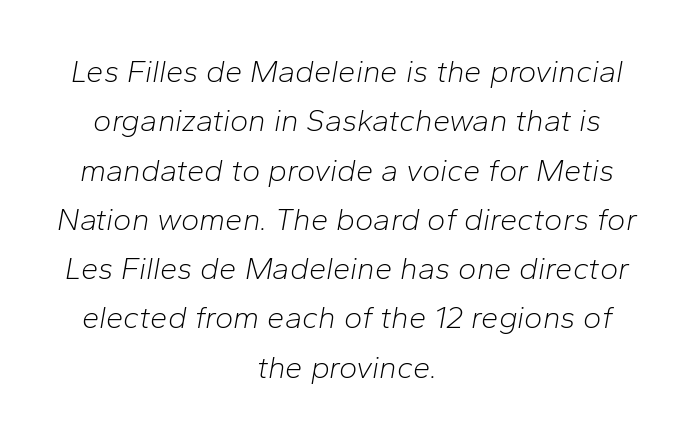
The image shows 31 px light type, italic (leaning right); set centered, normal line spacing (1.59x), normal letter spacing, not underlined; low stroke contrast and a medium x-height.
